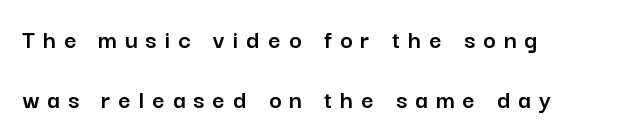
{"italic": "no", "underline": "no", "align": "left", "line_spacing": "loose", "line_spacing_ratio": 2.21, "letter_spacing": "wide", "letter_spacing_em": 0.3, "glyph_px": 27}
